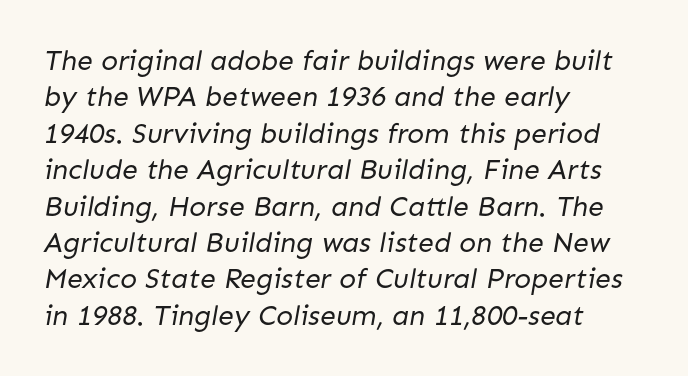
Q: Is the text bold? A: No.
Q: Is the typeface a serif or a sans-serif typeface? A: Sans-serif.
Q: Is the text underlined? A: No.
Q: How is the paragraph aligned? A: Left-aligned.
Q: Is the spacing between letters normal or unusually wide? A: Normal.
Q: Is the spacing between lines tight, normal or loose? A: Normal.
Q: Width (condensed, normal, or wide)? A: Normal.
Q: Stroke contrast? A: Low.
Q: x-height? A: Medium.
Q: Monospaced? A: No.
